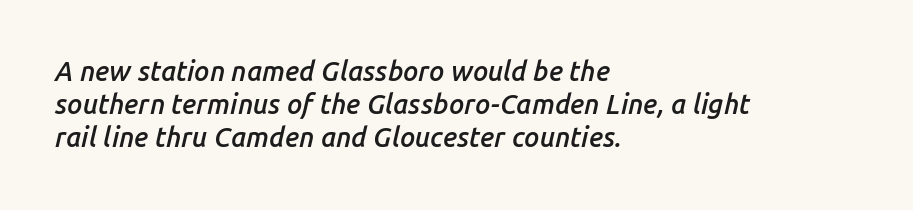
The lettering tilts uniformly, giving the passage an italic look. Typeset ragged right — the left edge is the straight one. The face used here is a semibold: visibly heavier than regular, lighter than bold. Observe the ordinary spacing: letters are neighbours, not strangers. Quick note: underline off.
